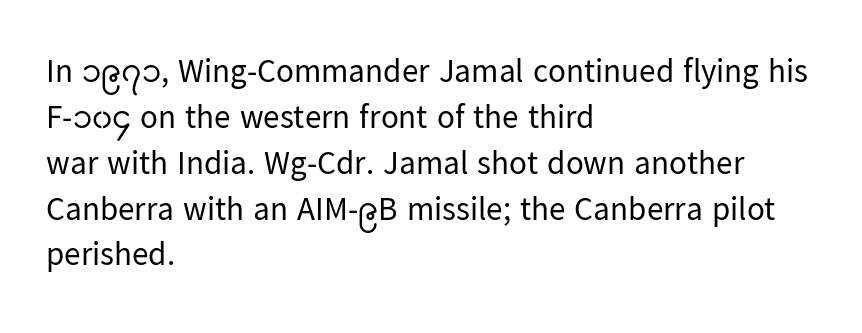
The passage shown is not bold in any degree. The gap between lines stays unmarked. These lines are composed in type without serifs. This sample has the flowing, uneven cadence of proportional lettering.
